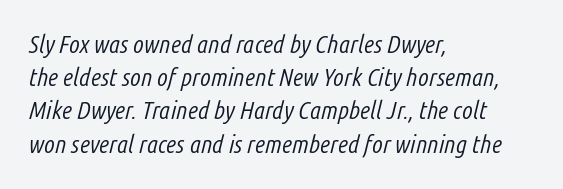
Q: Is the text bold? A: No.
Q: Is the text italic (slanted)? A: Yes, it leans right by about 14 degrees.
Q: Is the text underlined? A: No.
Q: How is the paragraph aligned? A: Left-aligned.
Q: Is the spacing between letters normal or unusually wide? A: Normal.
Q: Is the spacing between lines tight, normal or loose? A: Normal.
